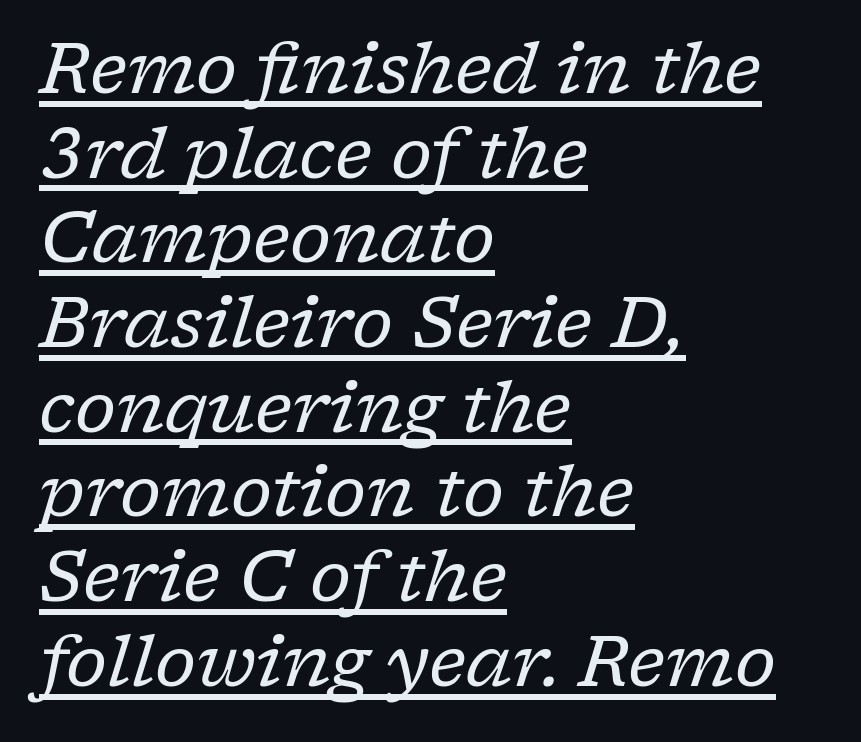
{"serif": "yes", "italic": "yes", "lean": "right", "slant_degrees": 17, "bold": "no", "weight": "regular", "width": "normal", "stroke_contrast": "low", "x_height": "medium", "monospaced": "no", "underline": "yes", "align": "left", "line_spacing_ratio": 1.21, "letter_spacing": "normal", "letter_spacing_em": 0.0, "glyph_px": 70}
